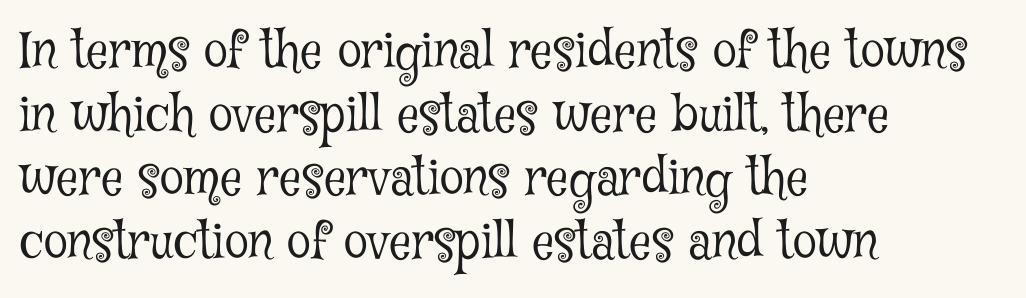
The image shows 49 px light, condensed serif type, upright; set left-aligned, normal line spacing (1.3x), normal letter spacing, not underlined; low stroke contrast and a medium x-height.
